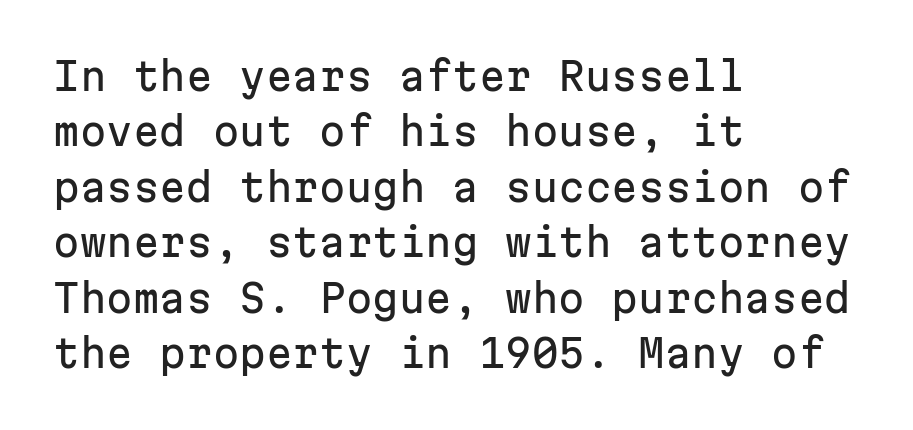
{"serif": "no", "italic": "no", "width": "normal", "stroke_contrast": "low", "x_height": "medium", "monospaced": "yes", "underline": "no", "align": "left", "line_spacing": "normal", "line_spacing_ratio": 1.46, "letter_spacing": "normal", "letter_spacing_em": 0.0, "glyph_px": 38}
